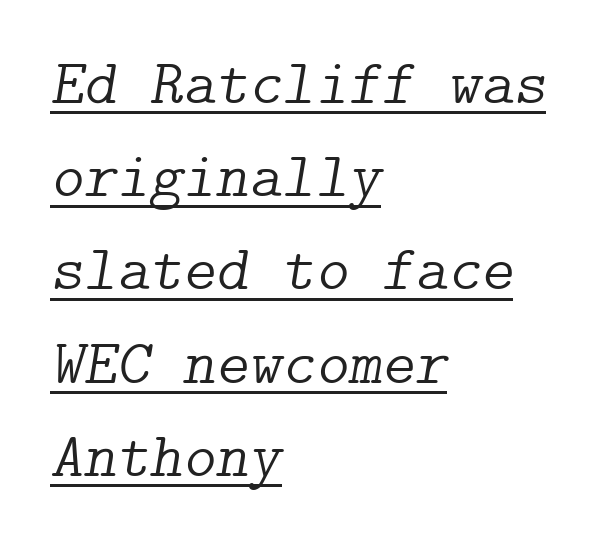
The image shows 63 px light serif type, italic (leaning right); set left-aligned, normal line spacing (1.48x), normal letter spacing, underlined; low stroke contrast and a medium x-height.
